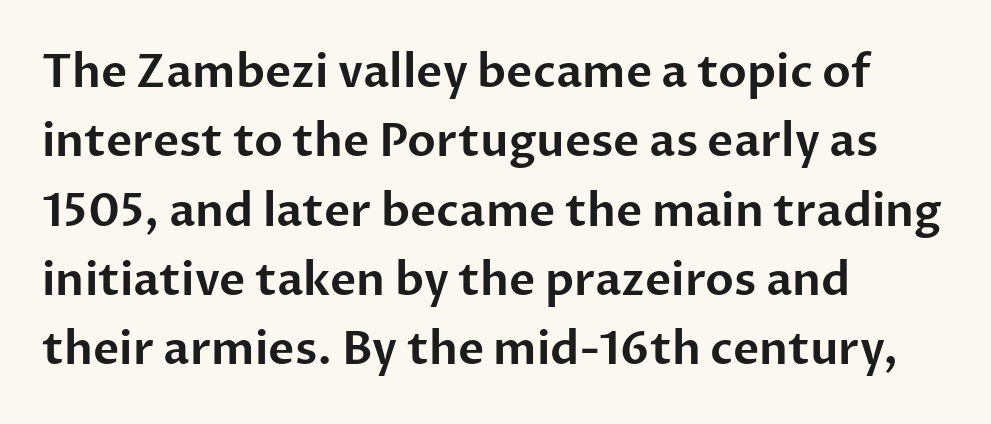
The image shows 45 px sans-serif type, upright; set left-aligned, normal line spacing (1.54x), normal letter spacing, not underlined; low stroke contrast and a medium x-height.
